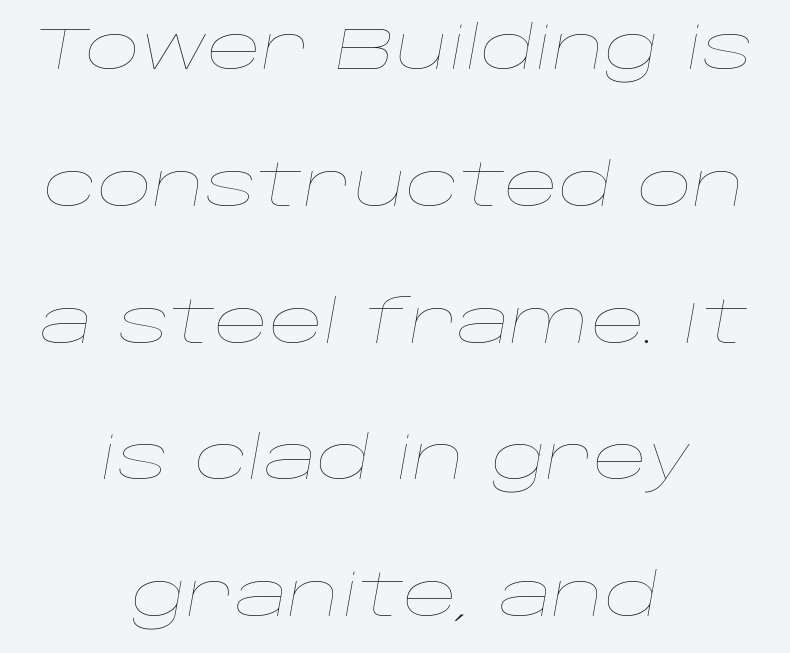
{"italic": "yes", "lean": "right", "slant_degrees": 10, "bold": "no", "weight": "thin", "width": "wide", "stroke_contrast": "low", "x_height": "large", "monospaced": "no", "underline": "no", "align": "center", "line_spacing": "loose", "line_spacing_ratio": 2.28, "letter_spacing": "normal", "letter_spacing_em": 0.0, "glyph_px": 60}
